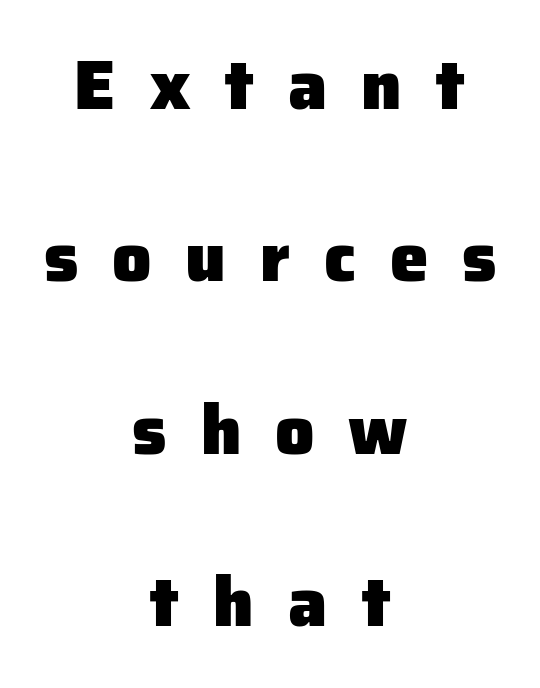
{"serif": "no", "italic": "no", "bold": "yes", "weight": "heavy", "width": "normal", "stroke_contrast": "low", "x_height": "medium", "monospaced": "no", "underline": "no", "align": "center", "line_spacing": "loose", "line_spacing_ratio": 2.5, "letter_spacing": "wide", "letter_spacing_em": 0.49, "glyph_px": 69}
